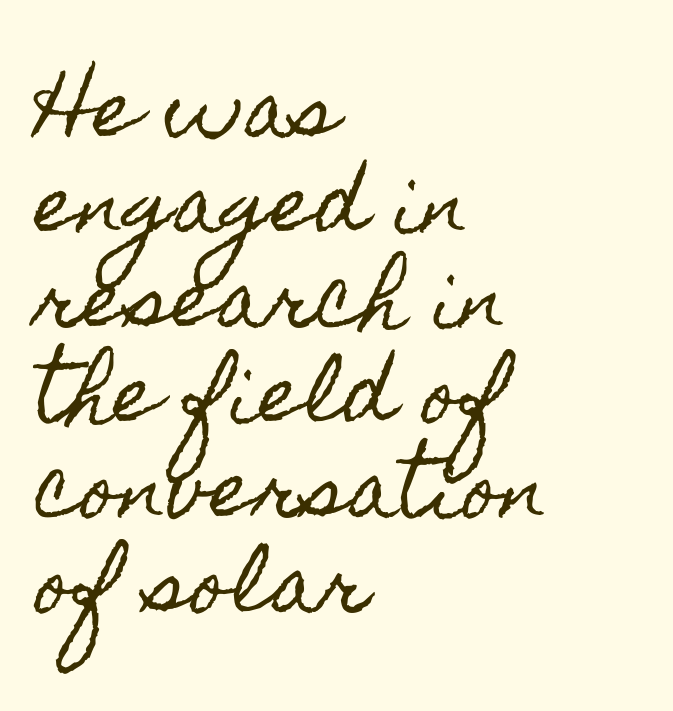
The image shows 76 px condensed type; set left-aligned, normal line spacing (1.25x), normal letter spacing, not underlined; a small x-height.
